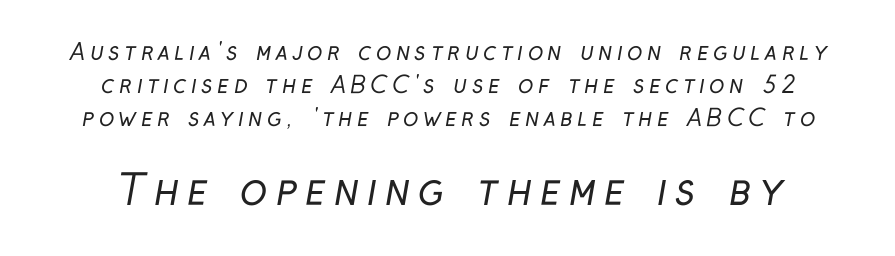
Descenders are the only things crossing below the line. Classification — sans serif. These glyphs show unthickened strokes, regular width or finer. You could not count columns in this text — the font is proportionally spaced.
